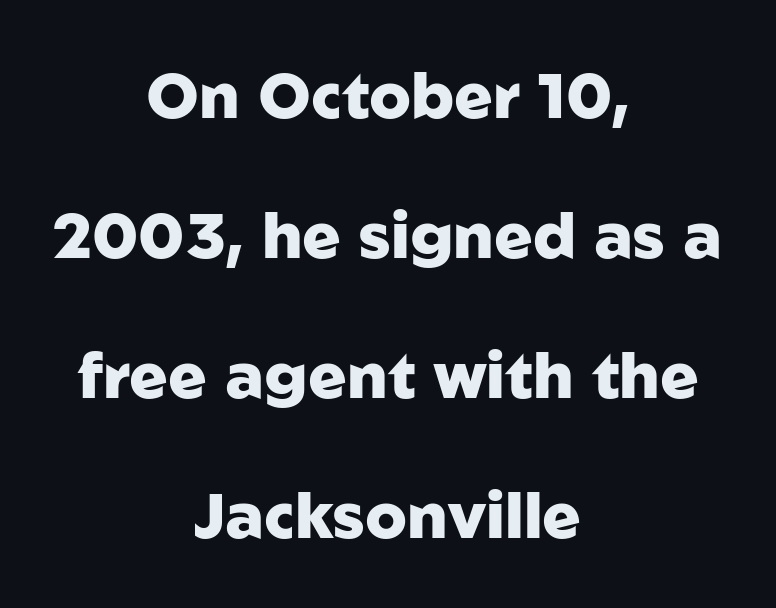
{"serif": "no", "italic": "no", "bold": "yes", "weight": "heavy", "width": "normal", "stroke_contrast": "low", "x_height": "medium", "monospaced": "no", "underline": "no", "align": "center", "line_spacing": "loose", "line_spacing_ratio": 2.19, "letter_spacing": "normal", "letter_spacing_em": 0.0, "glyph_px": 64}
